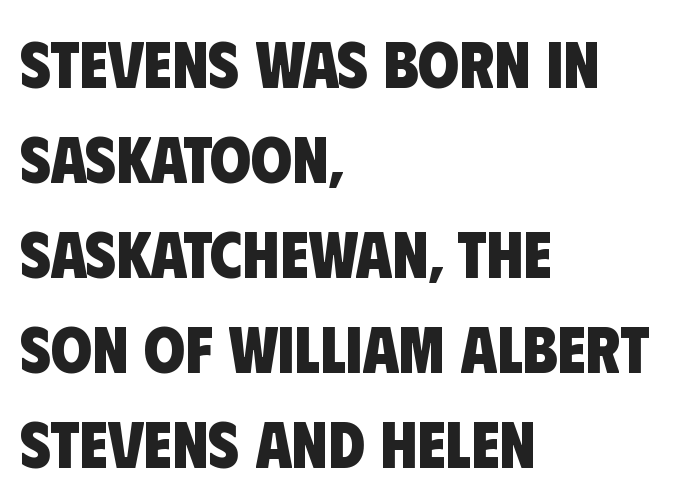
{"serif": "no", "bold": "yes", "weight": "heavy", "width": "condensed", "stroke_contrast": "low", "x_height": "large", "monospaced": "no", "underline": "no", "align": "left", "line_spacing": "normal", "line_spacing_ratio": 1.44, "letter_spacing": "normal", "letter_spacing_em": 0.0, "glyph_px": 66}
